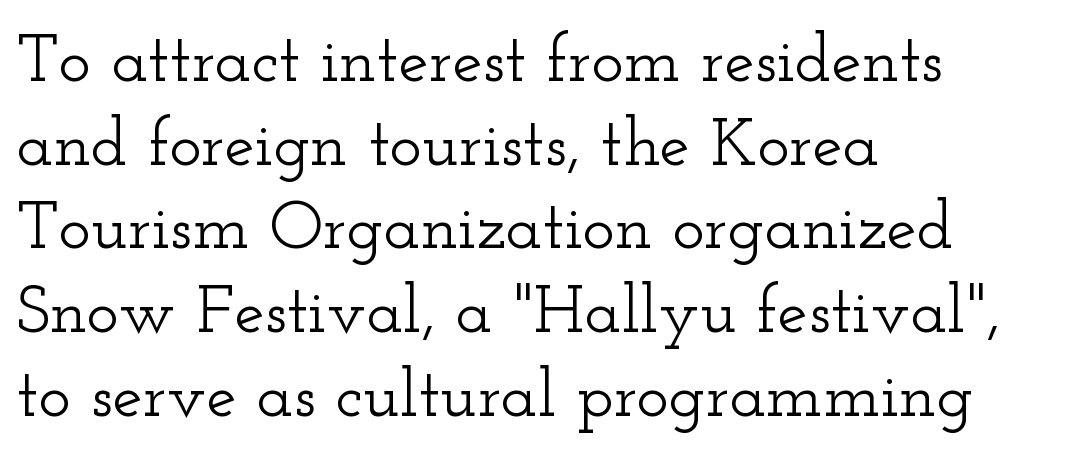
The image shows 68 px wide serif type, upright; set left-aligned, line spacing 1.23x, normal letter spacing, not underlined; low stroke contrast and a small x-height.
